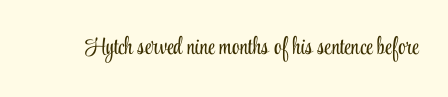
Q: Is the text bold? A: No.
Q: Is the text italic (slanted)? A: Yes.
Q: Is the text underlined? A: No.
Q: Is the spacing between letters normal or unusually wide? A: Normal.
